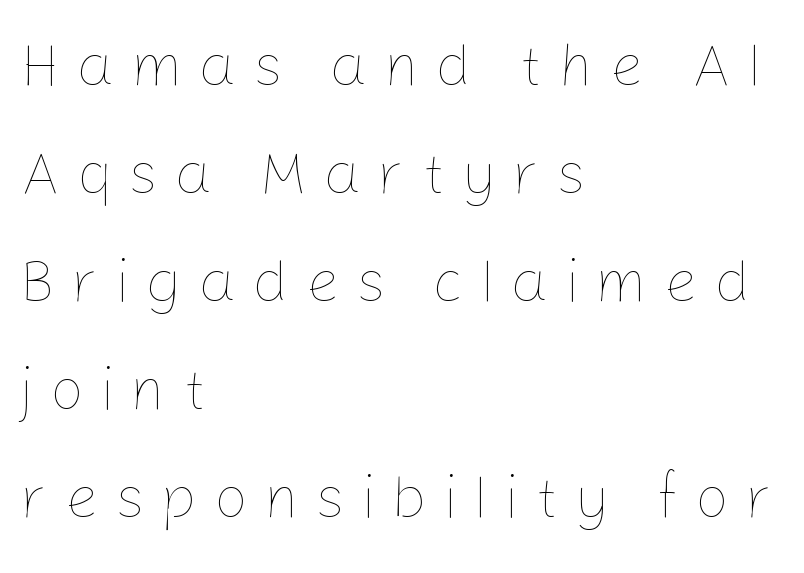
Q: Is the text bold? A: No.
Q: Is the text italic (slanted)? A: No, it is upright.
Q: Is the text underlined? A: No.
Q: How is the paragraph aligned? A: Left-aligned.
Q: Is the spacing between letters normal or unusually wide? A: Unusually wide.
Q: Width (condensed, normal, or wide)? A: Normal.
Q: Stroke contrast? A: Low.
Q: x-height? A: Medium.
Q: Monospaced? A: No.
